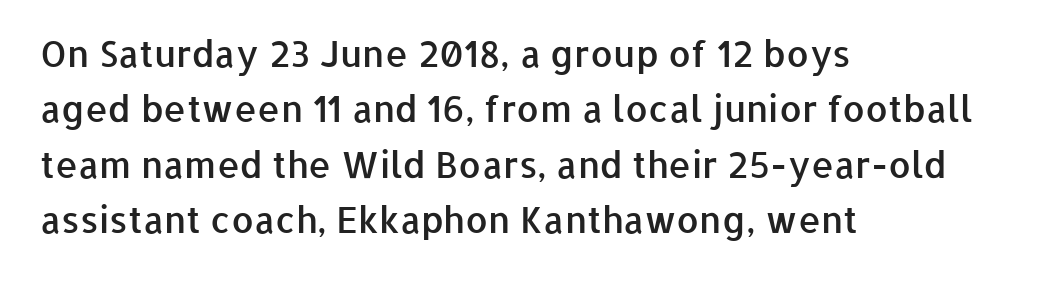
The image shows 36 px semibold sans-serif type, upright; set left-aligned, normal line spacing (1.54x), normal letter spacing, not underlined; low stroke contrast and a medium x-height.
